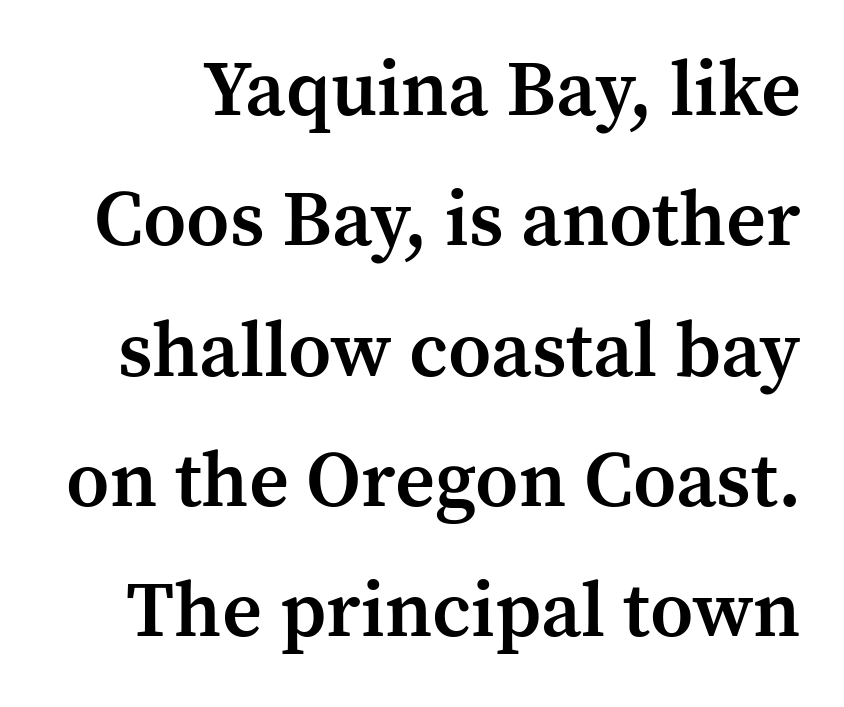
The image shows 78 px semibold serif type, upright; set normal line spacing (1.67x), normal letter spacing, not underlined; medium stroke contrast and a medium x-height.
